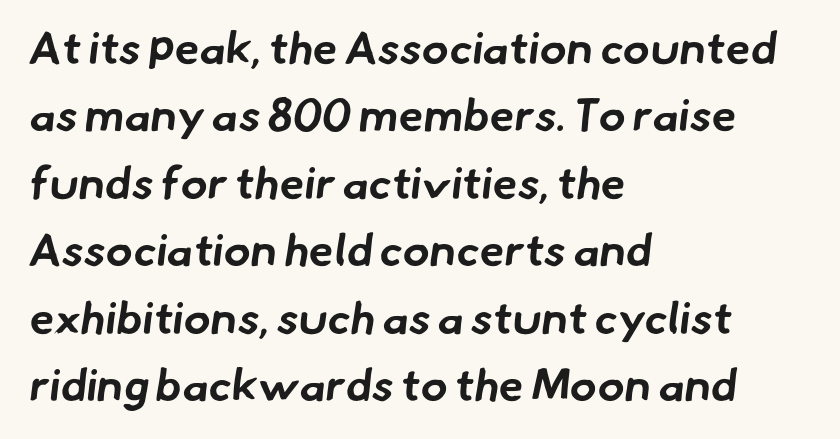
{"serif": "no", "bold": "yes", "weight": "bold", "width": "normal", "stroke_contrast": "low", "x_height": "small", "monospaced": "no", "underline": "no", "align": "left", "line_spacing": "normal", "line_spacing_ratio": 1.5, "letter_spacing": "normal", "letter_spacing_em": 0.0, "glyph_px": 45}
